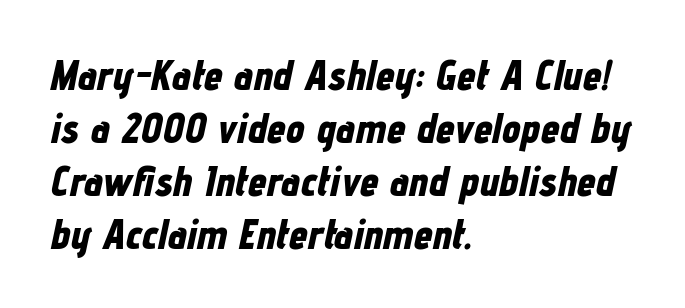
Does the weight exceed regular? Yes, all the way to bold. Style check: oblique. Line spacing here is normal. The zone under the glyphs is completely vacant. Line beginnings align vertically; line endings do not.
